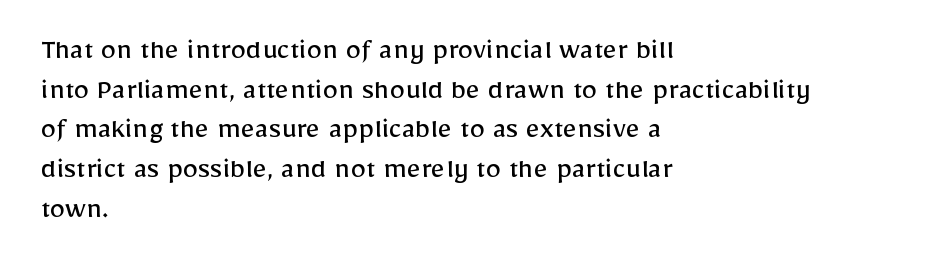
Upright lettering throughout. Compared with a typical body face, this is equally light or lighter still. This sample keeps an unexceptional amount of space between lines. The type family on display is of the sans-serif kind. Notice how the passage keeps a crisp vertical edge on the left only. These lines are rendered in a variable-pitch font.
